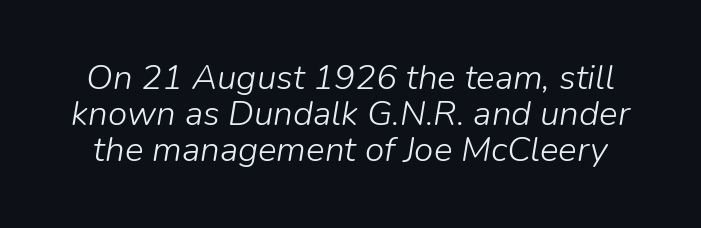
{"italic": "yes", "lean": "right", "slant_degrees": 9, "bold": "no", "weight": "light", "width": "normal", "stroke_contrast": "low", "x_height": "medium", "monospaced": "no", "underline": "no", "line_spacing": "tight", "line_spacing_ratio": 1.03, "letter_spacing": "normal", "letter_spacing_em": 0.0, "glyph_px": 35}
